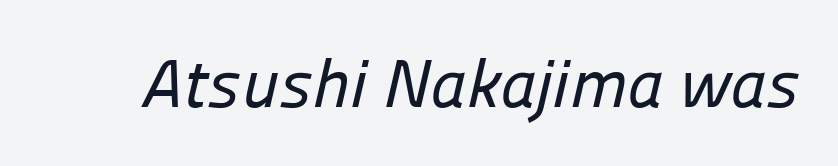
{"serif": "no", "width": "normal", "stroke_contrast": "low", "x_height": "medium", "monospaced": "no", "underline": "no", "letter_spacing": "normal", "letter_spacing_em": 0.0, "glyph_px": 68}
